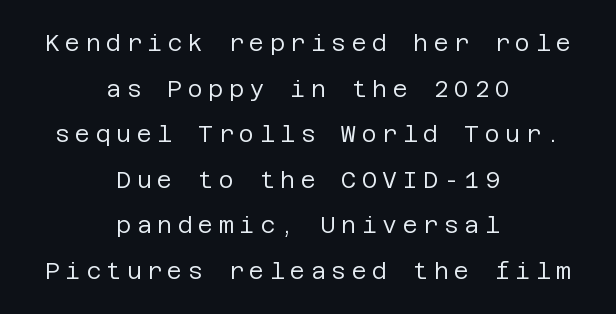
{"italic": "no", "bold": "no", "underline": "no", "align": "center", "line_spacing": "loose", "line_spacing_ratio": 1.98, "letter_spacing": "wide", "letter_spacing_em": 0.24, "glyph_px": 23}
